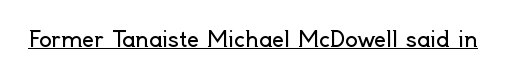
Italic: no, the glyphs are upright roman. You can see a thin bar hugging the bottom of the glyphs. Nothing heavy about these letters — not bold at all. Look at the tracking — it's just the regular setting, nothing added.
